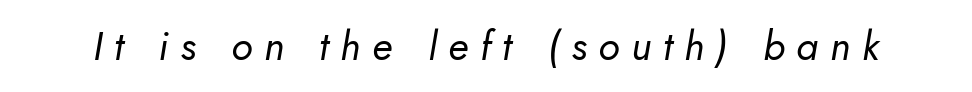
Q: Is the text bold? A: No.
Q: Is the text italic (slanted)? A: Yes, it leans right by about 10 degrees.
Q: Is the text underlined? A: No.
Q: Is the spacing between letters normal or unusually wide? A: Unusually wide.
Q: Width (condensed, normal, or wide)? A: Normal.
Q: Stroke contrast? A: Low.
Q: x-height? A: Small.
Q: Monospaced? A: No.
